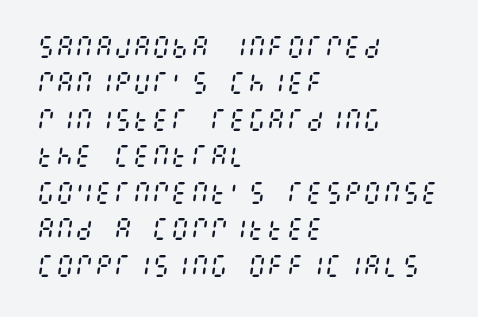
{"italic": "yes", "lean": "right", "slant_degrees": 8, "bold": "no", "underline": "no", "align": "left", "line_spacing": "normal", "line_spacing_ratio": 1.52, "letter_spacing": "normal", "letter_spacing_em": 0.0, "glyph_px": 24}
